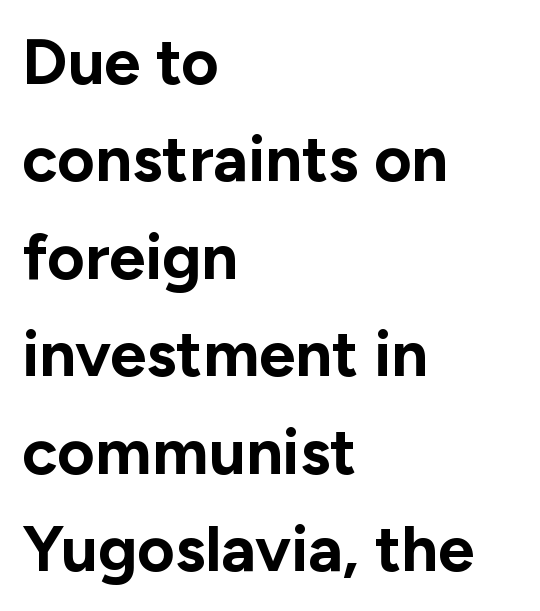
{"serif": "no", "italic": "no", "bold": "yes", "weight": "bold", "width": "normal", "stroke_contrast": "low", "x_height": "medium", "monospaced": "no", "underline": "no", "align": "left", "line_spacing": "normal", "line_spacing_ratio": 1.5, "letter_spacing": "normal", "letter_spacing_em": 0.0, "glyph_px": 65}
